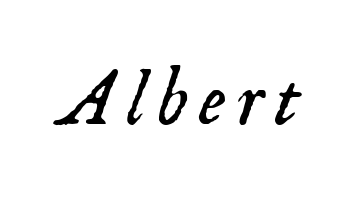
Q: Is the text bold? A: No.
Q: Is the text italic (slanted)? A: Yes, it leans right by about 18 degrees.
Q: Is the typeface a serif or a sans-serif typeface? A: Serif.
Q: Is the text underlined? A: No.
Q: Width (condensed, normal, or wide)? A: Normal.
Q: Stroke contrast? A: Low.
Q: x-height? A: Small.
Q: Monospaced? A: No.
